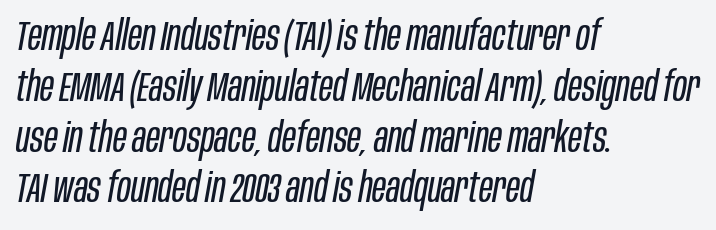
Casual observation: everything's shoved over to the left. This sample has the flowing, uneven cadence of proportional lettering. Slant detected: the letters are inclined. Tracking value appears to be zero — textbook default spacing. Heft: none added — not bold. Anything drawn beneath the words? Only blank space.
